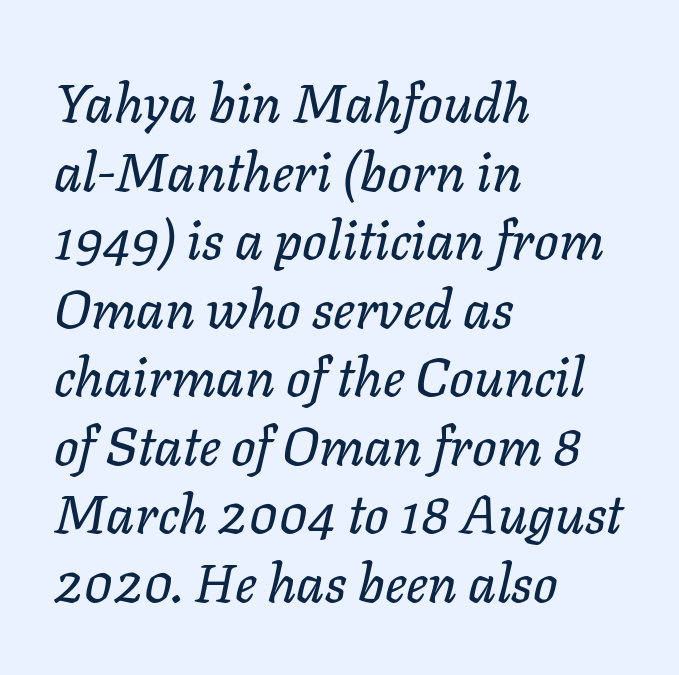
Q: Is the text italic (slanted)? A: Yes, it leans right by about 11 degrees.
Q: Is the text underlined? A: No.
Q: How is the paragraph aligned? A: Left-aligned.
Q: Is the spacing between letters normal or unusually wide? A: Normal.
Q: Is the spacing between lines tight, normal or loose? A: Normal.
Q: Width (condensed, normal, or wide)? A: Normal.
Q: Stroke contrast? A: Low.
Q: x-height? A: Medium.
Q: Monospaced? A: No.
